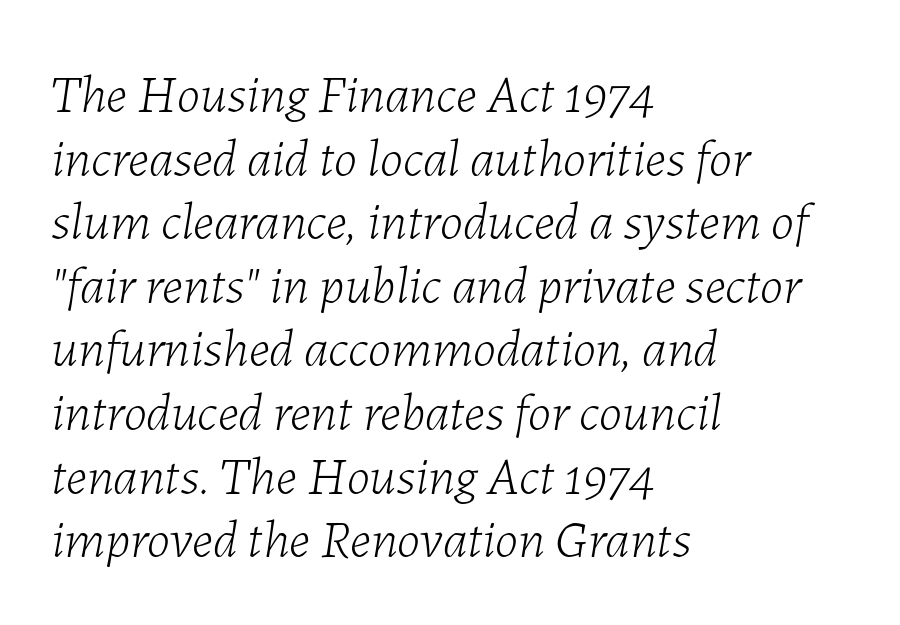
Q: Is the text bold? A: No.
Q: Is the text italic (slanted)? A: Yes, it leans right by about 7 degrees.
Q: Is the text underlined? A: No.
Q: How is the paragraph aligned? A: Left-aligned.
Q: Is the spacing between letters normal or unusually wide? A: Normal.
Q: Width (condensed, normal, or wide)? A: Normal.
Q: Stroke contrast? A: Low.
Q: x-height? A: Medium.
Q: Monospaced? A: No.
